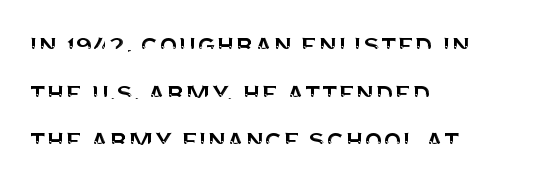
Q: Is the text italic (slanted)? A: No, it is upright.
Q: Is the typeface a serif or a sans-serif typeface? A: Sans-serif.
Q: Is the text underlined? A: No.
Q: How is the paragraph aligned? A: Left-aligned.
Q: Is the spacing between letters normal or unusually wide? A: Normal.
Q: Is the spacing between lines tight, normal or loose? A: Normal.
Q: Width (condensed, normal, or wide)? A: Normal.
Q: Stroke contrast? A: Medium.
Q: x-height? A: Large.
Q: Monospaced? A: No.
